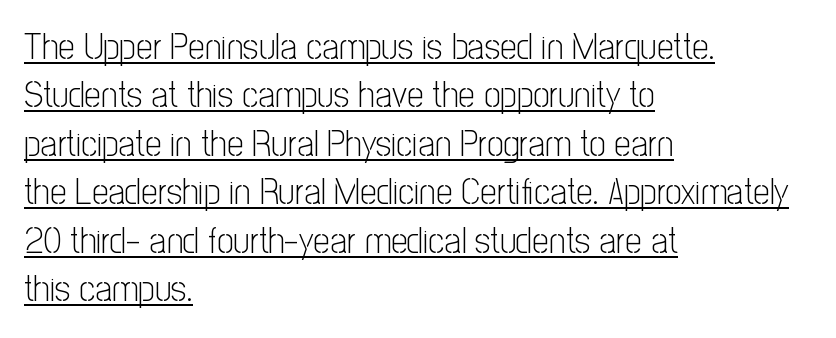
Summary of weight: not heavy and not bold. Glance below the letters and you will spot a drawn line. Honestly, the row spacing looks completely unremarkable. The type sits square on the baseline with zero lean. Character widths vary here, with narrow letters taking less room than wide ones. Horizontally, the lines are justified to the leading edge only.
